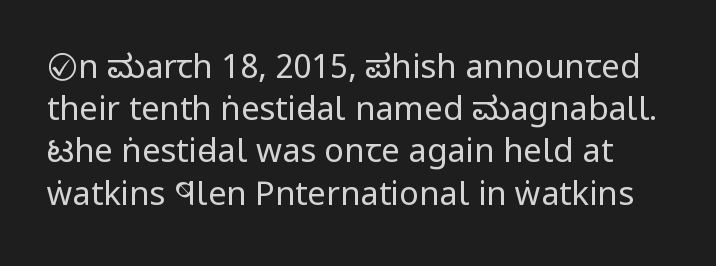
Q: Is the text bold? A: No.
Q: Is the text italic (slanted)? A: No, it is upright.
Q: Is the typeface a serif or a sans-serif typeface? A: Sans-serif.
Q: Is the text underlined? A: No.
Q: Is the spacing between letters normal or unusually wide? A: Normal.
Q: Is the spacing between lines tight, normal or loose? A: Normal.
Q: Width (condensed, normal, or wide)? A: Condensed.
Q: Stroke contrast? A: Low.
Q: x-height? A: Large.
Q: Monospaced? A: No.
